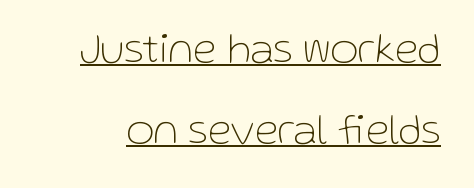
Q: Is the text bold? A: No.
Q: Is the text italic (slanted)? A: No, it is upright.
Q: Is the typeface a serif or a sans-serif typeface? A: Sans-serif.
Q: Is the text underlined? A: Yes.
Q: Is the spacing between letters normal or unusually wide? A: Normal.
Q: Width (condensed, normal, or wide)? A: Normal.
Q: Stroke contrast? A: Low.
Q: x-height? A: Medium.
Q: Monospaced? A: No.
